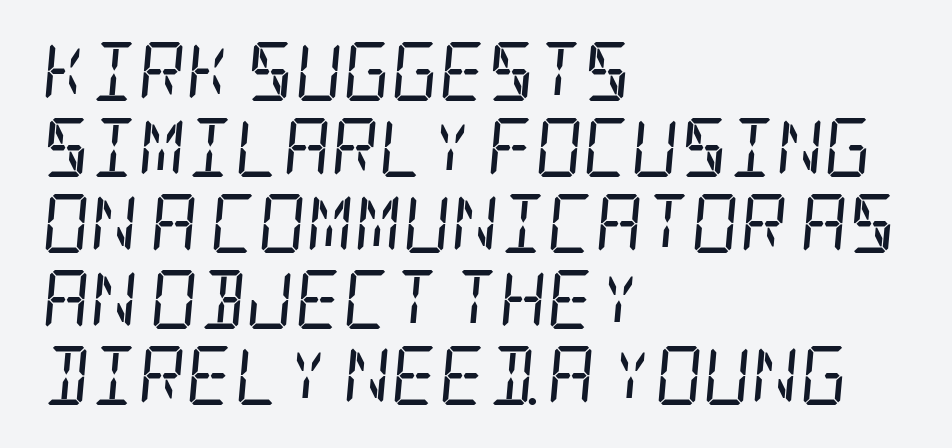
Q: Is the text bold? A: No.
Q: Is the text italic (slanted)? A: Yes, it leans right by about 5 degrees.
Q: Is the typeface a serif or a sans-serif typeface? A: Serif.
Q: Is the text underlined? A: No.
Q: How is the paragraph aligned? A: Left-aligned.
Q: Is the spacing between letters normal or unusually wide? A: Normal.
Q: Is the spacing between lines tight, normal or loose? A: Normal.
Q: Width (condensed, normal, or wide)? A: Condensed.
Q: Stroke contrast? A: Low.
Q: x-height? A: Large.
